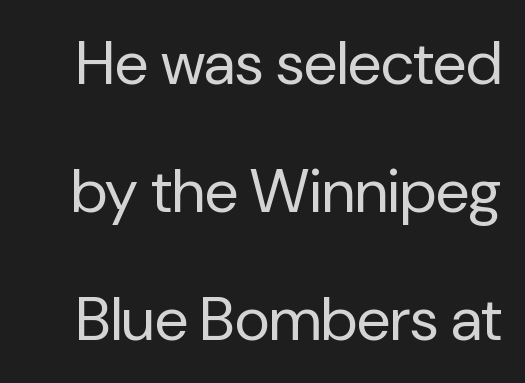
The image shows 61 px regular-weight sans-serif type, upright; set loose line spacing (2.1x), normal letter spacing, not underlined; low stroke contrast and a medium x-height.
